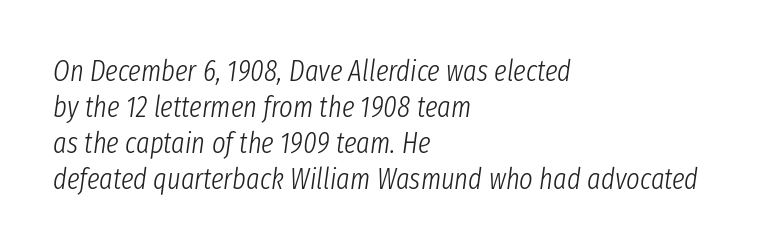
A light-to-regular cut is what we see here. Words appear dense and cohesive because spacing is normal. Just letters on the line, the space beneath them empty. A typesetter would call this proportional, since set widths differ per character. Alignment: flush left.
